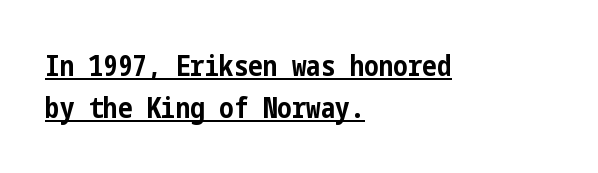
Q: Is the text bold? A: Yes.
Q: Is the text italic (slanted)? A: No, it is upright.
Q: Is the typeface a serif or a sans-serif typeface? A: Sans-serif.
Q: Is the text underlined? A: Yes.
Q: How is the paragraph aligned? A: Left-aligned.
Q: Is the spacing between letters normal or unusually wide? A: Normal.
Q: Is the spacing between lines tight, normal or loose? A: Normal.
Q: Width (condensed, normal, or wide)? A: Condensed.
Q: Stroke contrast? A: Low.
Q: x-height? A: Medium.
